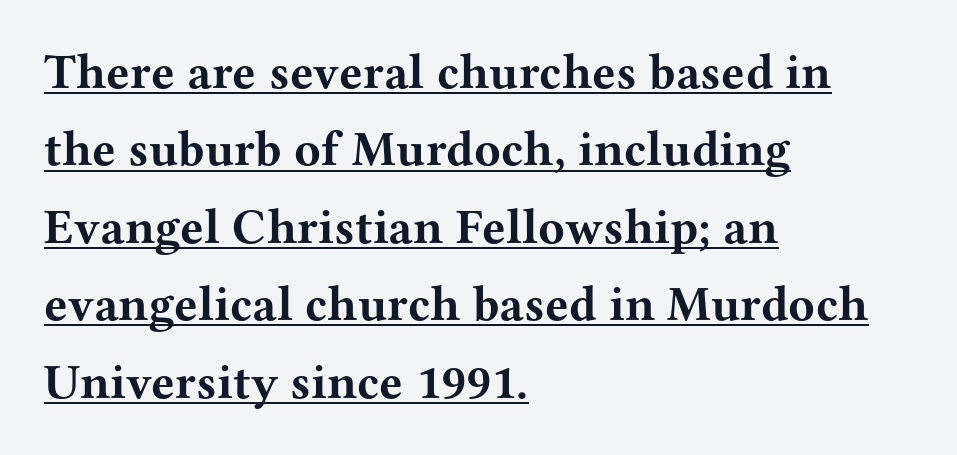
Q: Is the text bold? A: Yes.
Q: Is the text italic (slanted)? A: No, it is upright.
Q: Is the typeface a serif or a sans-serif typeface? A: Serif.
Q: Is the text underlined? A: Yes.
Q: How is the paragraph aligned? A: Left-aligned.
Q: Is the spacing between letters normal or unusually wide? A: Normal.
Q: Is the spacing between lines tight, normal or loose? A: Normal.
Q: Width (condensed, normal, or wide)? A: Wide.
Q: Stroke contrast? A: Medium.
Q: x-height? A: Medium.
Q: Monospaced? A: No.
